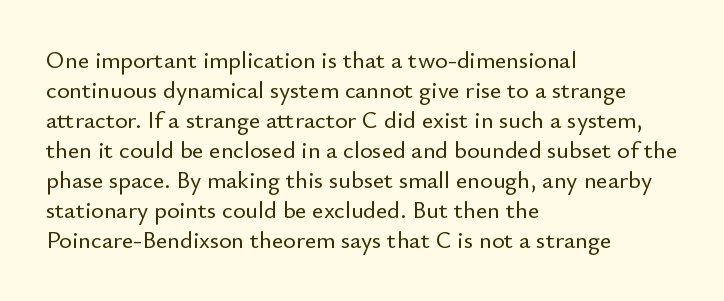
Q: Is the text italic (slanted)? A: No, it is upright.
Q: Is the text underlined? A: No.
Q: How is the paragraph aligned? A: Left-aligned.
Q: Is the spacing between letters normal or unusually wide? A: Normal.
Q: Is the spacing between lines tight, normal or loose? A: Normal.
